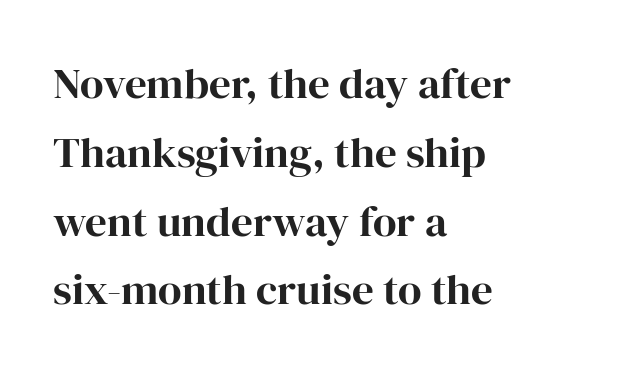
{"serif": "yes", "italic": "no", "width": "normal", "stroke_contrast": "high", "x_height": "medium", "monospaced": "no", "underline": "no", "align": "left", "line_spacing": "normal", "line_spacing_ratio": 1.6, "letter_spacing": "normal", "letter_spacing_em": 0.0, "glyph_px": 43}
